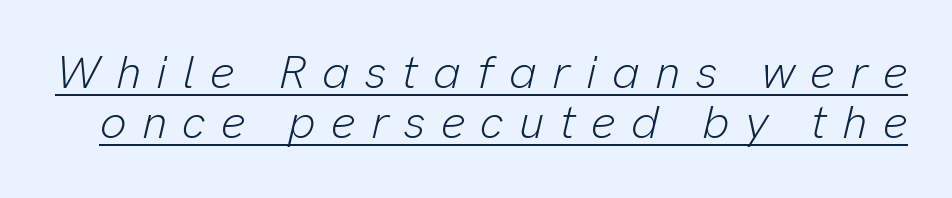
Q: Is the text bold? A: No.
Q: Is the text italic (slanted)? A: Yes, it leans right by about 13 degrees.
Q: Is the text underlined? A: Yes.
Q: Is the spacing between letters normal or unusually wide? A: Unusually wide.
Q: Is the spacing between lines tight, normal or loose? A: Tight.
Q: Width (condensed, normal, or wide)? A: Normal.
Q: Stroke contrast? A: Low.
Q: x-height? A: Medium.
Q: Monospaced? A: No.
